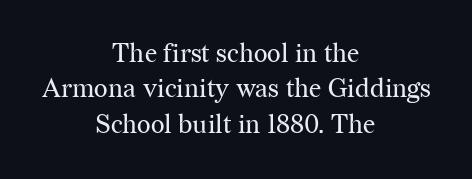
The image shows 26 px text type, upright; set centered, normal line spacing (1.36x), normal letter spacing, not underlined.
